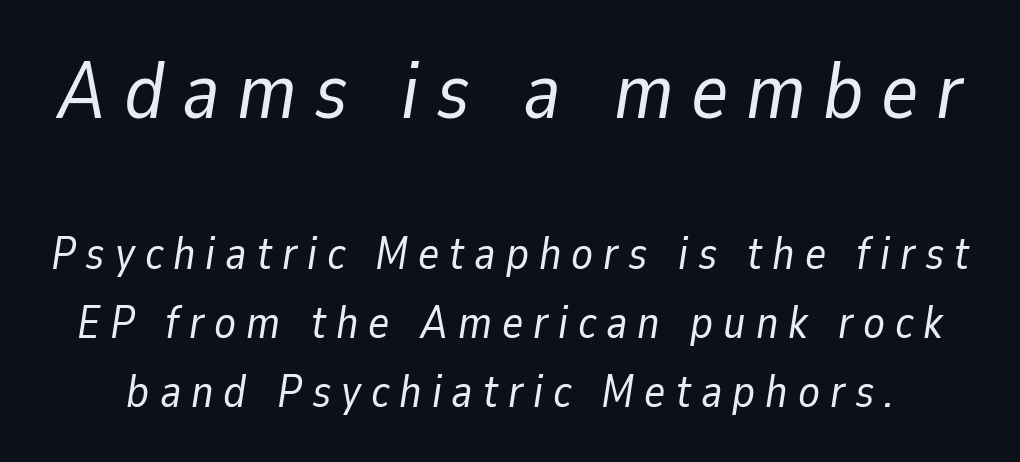
Q: Is the text bold? A: No.
Q: Is the text italic (slanted)? A: Yes, it leans right by about 9 degrees.
Q: Is the text underlined? A: No.
Q: Is the spacing between letters normal or unusually wide? A: Unusually wide.
Q: Is the spacing between lines tight, normal or loose? A: Normal.
Q: Which block of text is set in a larger size, the first (top) or the second (bottom)? A: The first (top) one.
Q: Width (condensed, normal, or wide)? A: Normal.
Q: Stroke contrast? A: Low.
Q: x-height? A: Medium.
Q: Monospaced? A: No.
